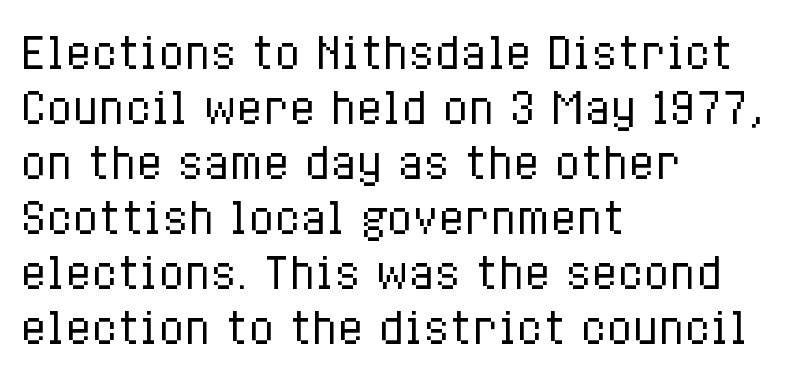
The image shows 43 px regular-weight, condensed type, upright; set left-aligned, normal line spacing (1.28x), normal letter spacing, not underlined; low stroke contrast and a medium x-height.
